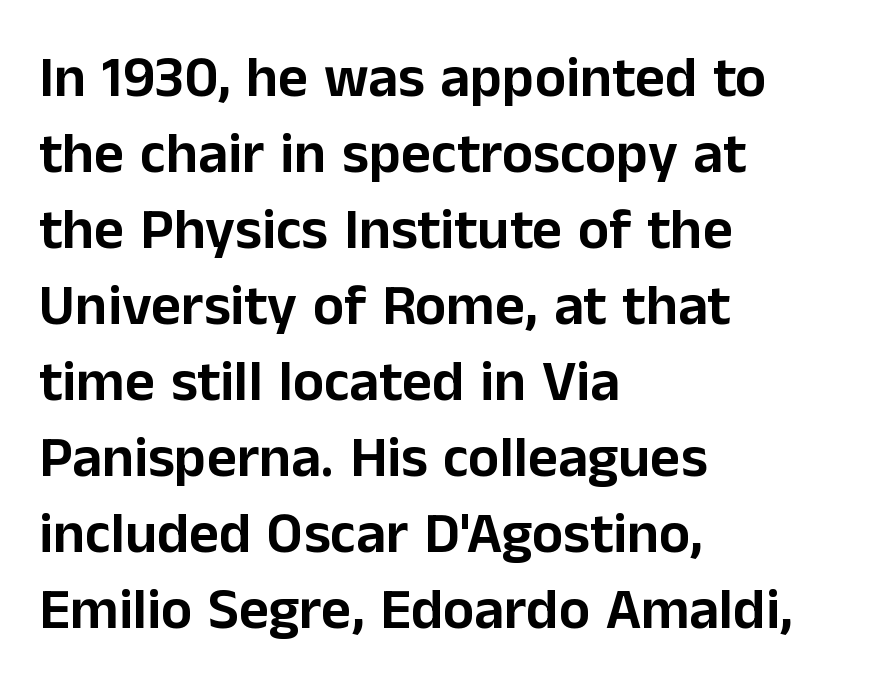
The image shows 58 px sans-serif type, upright; set left-aligned, normal line spacing (1.31x), normal letter spacing, not underlined; low stroke contrast and a medium x-height.
